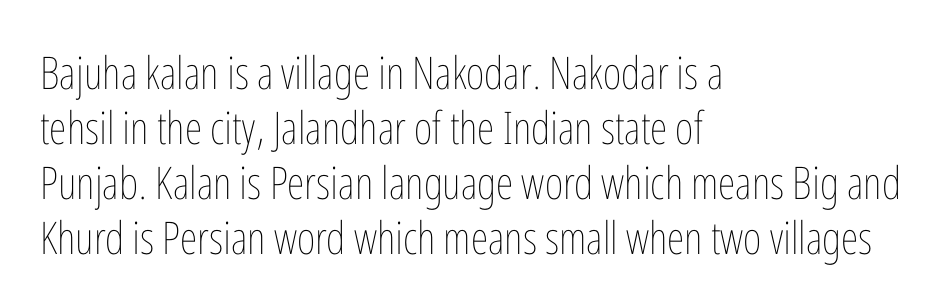
{"italic": "no", "bold": "no", "weight": "thin", "width": "condensed", "stroke_contrast": "low", "x_height": "medium", "monospaced": "no", "underline": "no", "align": "left", "line_spacing_ratio": 1.22, "letter_spacing": "normal", "letter_spacing_em": 0.0, "glyph_px": 45}
